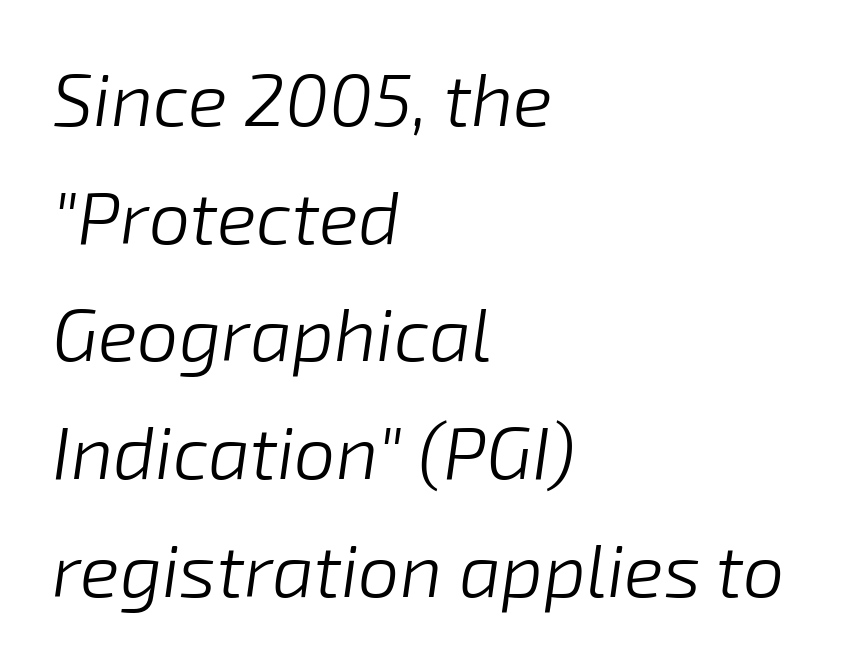
Q: Is the text bold? A: No.
Q: Is the text italic (slanted)? A: Yes, it leans right by about 8 degrees.
Q: Is the text underlined? A: No.
Q: How is the paragraph aligned? A: Left-aligned.
Q: Is the spacing between letters normal or unusually wide? A: Normal.
Q: Is the spacing between lines tight, normal or loose? A: Normal.
Q: Width (condensed, normal, or wide)? A: Normal.
Q: Stroke contrast? A: Low.
Q: x-height? A: Medium.
Q: Monospaced? A: No.
